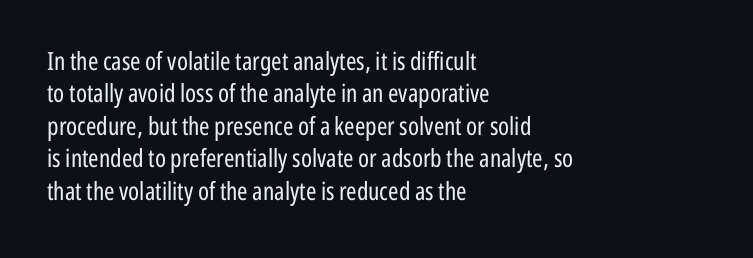
The words here are not underlined. Whoever set this chose a conventional vertical rhythm. Honestly, the letter spacing is just normal — you wouldn't notice it. Tall strokes in this sample are plumb rather than angled. Compared with a centered layout, this one pins lines to the left instead. The weight tops out at a normal text grade.
